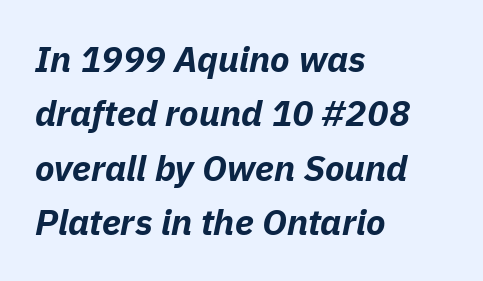
Italic? Definitely — the glyphs are oblique. Summary of vertical rhythm: regular, with standard interline spacing. There is no visible air inserted between adjacent glyphs. No word sits above an underline.
